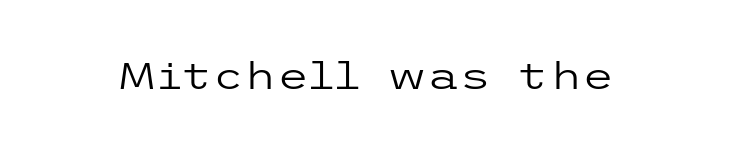
The image shows 37 px regular-weight, wide sans-serif type, upright; set normal letter spacing, not underlined; low stroke contrast and a medium x-height.
